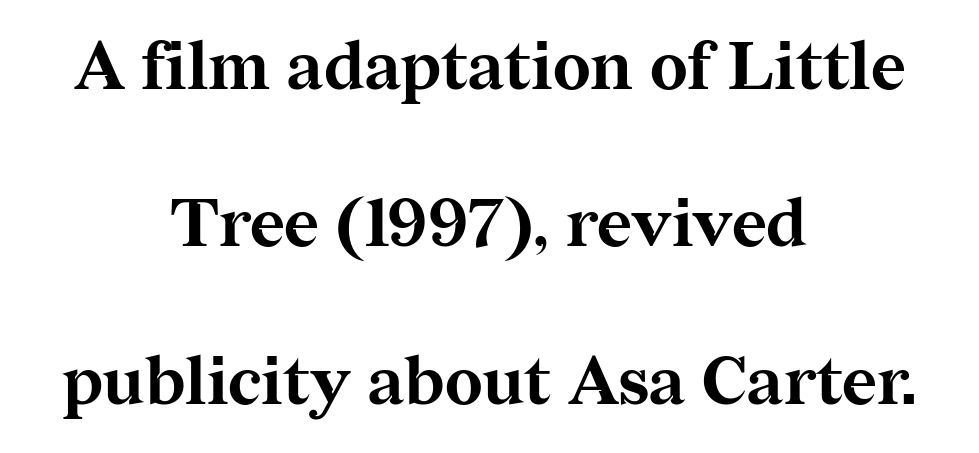
Is there any slant? The stems are plumb. What stands out about the letter spacing? Nothing — it is the standard amount. Are there feet on the stems? There are — it's a serif. Spacing verdict: proportional, widths tailored to each character. The space beneath each line is pristine and unruled. Line starts and ends both wander, symmetrically.
